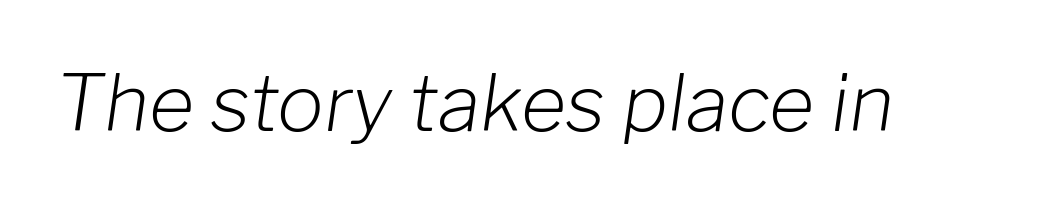
{"italic": "yes", "lean": "right", "slant_degrees": 8, "bold": "no", "weight": "light", "width": "normal", "stroke_contrast": "low", "x_height": "medium", "monospaced": "no", "underline": "no", "letter_spacing": "normal", "letter_spacing_em": 0.0, "glyph_px": 78}
